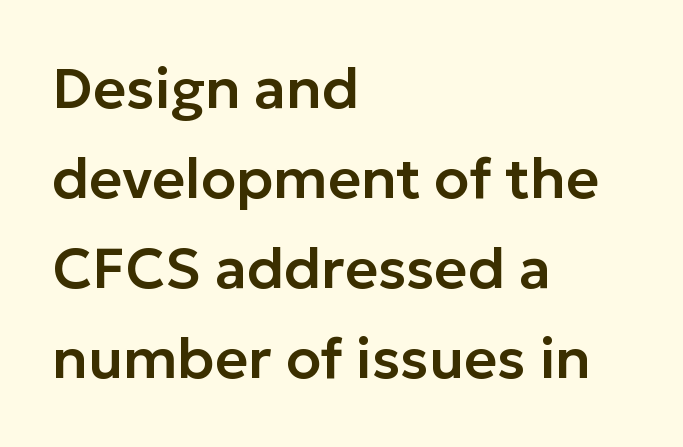
Q: Is the text italic (slanted)? A: No, it is upright.
Q: Is the typeface a serif or a sans-serif typeface? A: Sans-serif.
Q: Is the text underlined? A: No.
Q: How is the paragraph aligned? A: Left-aligned.
Q: Is the spacing between letters normal or unusually wide? A: Normal.
Q: Is the spacing between lines tight, normal or loose? A: Normal.
Q: Width (condensed, normal, or wide)? A: Normal.
Q: Stroke contrast? A: Low.
Q: x-height? A: Medium.
Q: Monospaced? A: No.
